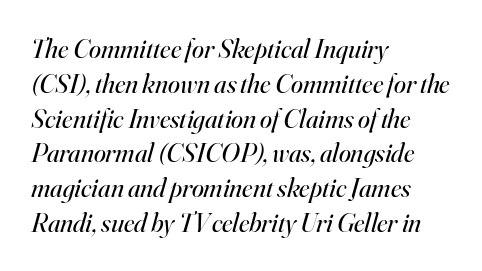
{"italic": "yes", "lean": "right", "slant_degrees": 16, "bold": "no", "underline": "no", "align": "left", "line_spacing": "normal", "line_spacing_ratio": 1.29, "letter_spacing": "normal", "letter_spacing_em": 0.0, "glyph_px": 27}
